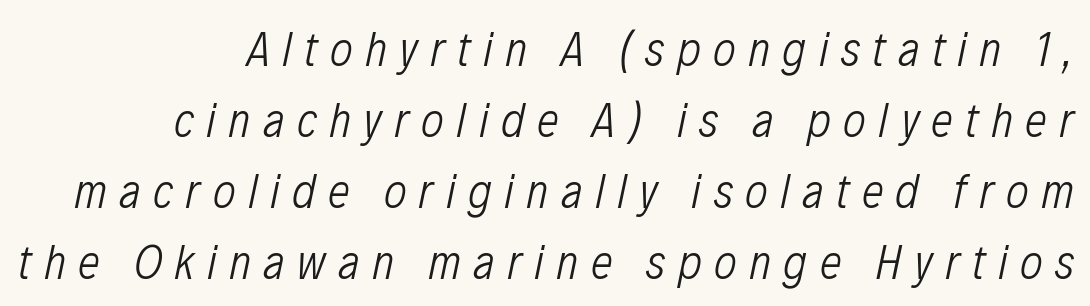
The image shows 49 px light, condensed type, italic (leaning right); set right-aligned, normal line spacing (1.45x), unusually wide letter spacing (+0.25 em), not underlined; low stroke contrast and a medium x-height.
